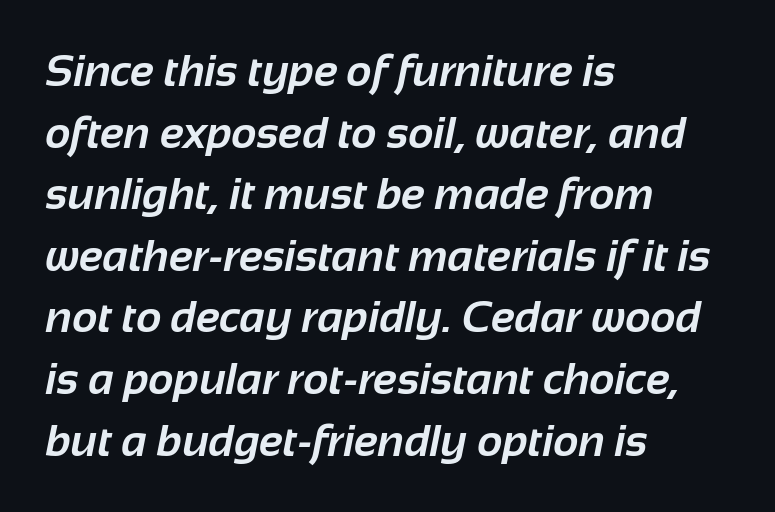
Typesetter's note: full bold, strokes at maximum text heaviness. A typesetter would call this leading conventional body-copy spacing. Anything drawn beneath the words? Only blank space. To sum up the face: it is a sans, with no serifs. Standard letterfit; no display-style spreading of the glyphs. Looks like regular typesetting: each glyph gets only the width it needs.
